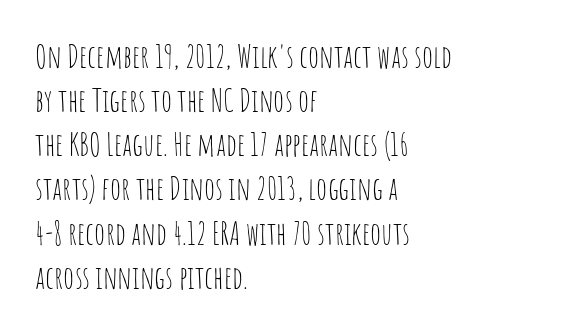
The image shows 32 px thin, condensed sans-serif type, upright; set left-aligned, normal line spacing (1.38x), normal letter spacing, not underlined; low stroke contrast and a large x-height.
